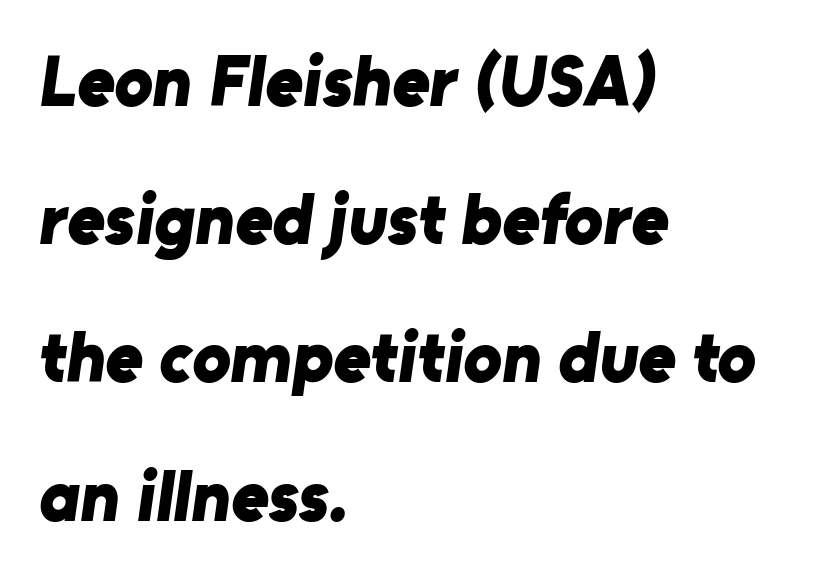
Q: Is the text bold? A: Yes.
Q: Is the typeface a serif or a sans-serif typeface? A: Sans-serif.
Q: Is the text underlined? A: No.
Q: How is the paragraph aligned? A: Left-aligned.
Q: Is the spacing between letters normal or unusually wide? A: Normal.
Q: Is the spacing between lines tight, normal or loose? A: Loose.
Q: Width (condensed, normal, or wide)? A: Normal.
Q: Stroke contrast? A: Low.
Q: x-height? A: Medium.
Q: Monospaced? A: No.
